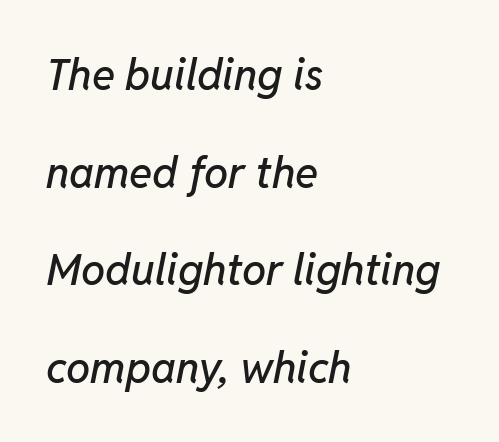
{"italic": "yes", "lean": "right", "slant_degrees": 11, "width": "normal", "stroke_contrast": "low", "x_height": "medium", "monospaced": "no", "underline": "no", "align": "left", "line_spacing": "loose", "line_spacing_ratio": 2.27, "letter_spacing": "normal", "letter_spacing_em": 0.0, "glyph_px": 43}
